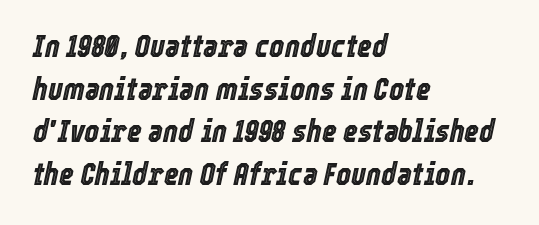
{"italic": "yes", "lean": "right", "slant_degrees": 12, "width": "condensed", "x_height": "medium", "monospaced": "no", "underline": "no", "align": "left", "line_spacing": "normal", "line_spacing_ratio": 1.33, "letter_spacing": "normal", "letter_spacing_em": 0.0, "glyph_px": 32}
